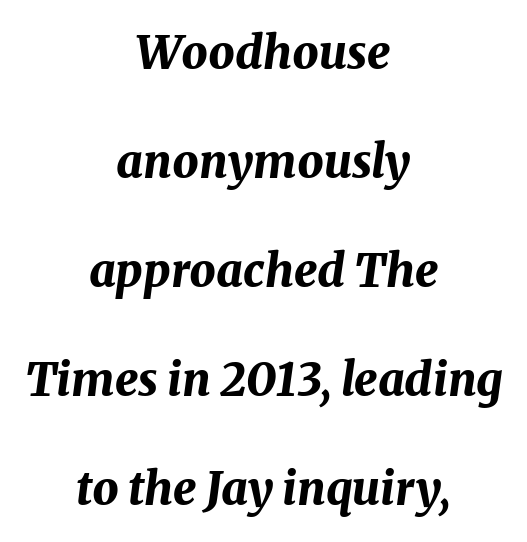
Q: Is the text bold? A: Yes.
Q: Is the text italic (slanted)? A: Yes, it leans right by about 8 degrees.
Q: Is the text underlined? A: No.
Q: How is the paragraph aligned? A: Centered.
Q: Is the spacing between letters normal or unusually wide? A: Normal.
Q: Is the spacing between lines tight, normal or loose? A: Loose.
Q: Width (condensed, normal, or wide)? A: Normal.
Q: Stroke contrast? A: Medium.
Q: x-height? A: Medium.
Q: Monospaced? A: No.
